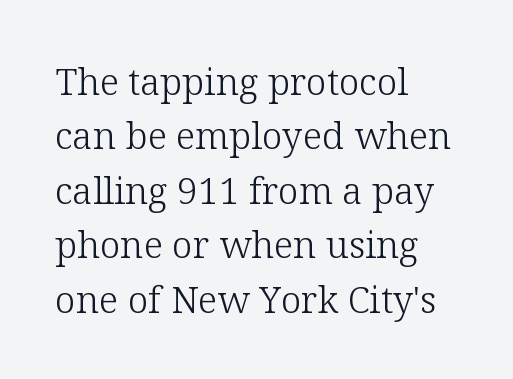
Q: Is the text bold? A: No.
Q: Is the text italic (slanted)? A: No, it is upright.
Q: Is the typeface a serif or a sans-serif typeface? A: Serif.
Q: Is the text underlined? A: No.
Q: How is the paragraph aligned? A: Left-aligned.
Q: Is the spacing between letters normal or unusually wide? A: Normal.
Q: Is the spacing between lines tight, normal or loose? A: Normal.
Q: Width (condensed, normal, or wide)? A: Normal.
Q: Stroke contrast? A: Low.
Q: x-height? A: Medium.
Q: Monospaced? A: No.
